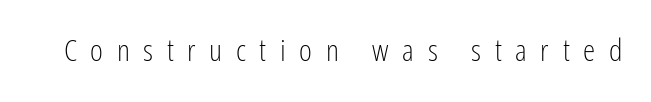
Q: Is the text bold? A: No.
Q: Is the text italic (slanted)? A: No, it is upright.
Q: Is the typeface a serif or a sans-serif typeface? A: Sans-serif.
Q: Is the text underlined? A: No.
Q: Is the spacing between letters normal or unusually wide? A: Unusually wide.
Q: Width (condensed, normal, or wide)? A: Condensed.
Q: Stroke contrast? A: Low.
Q: x-height? A: Medium.
Q: Monospaced? A: No.
